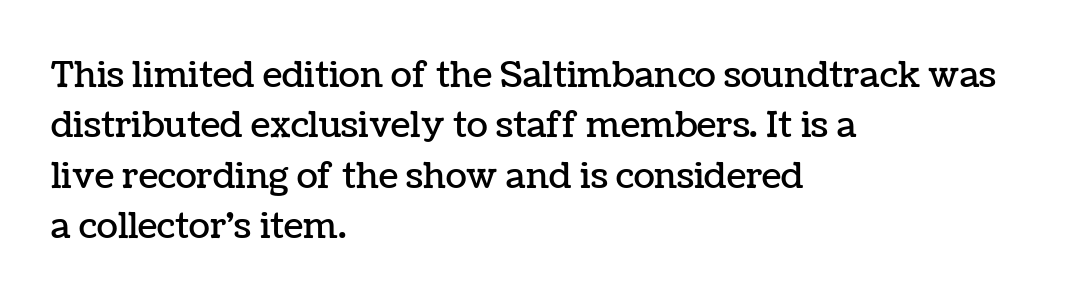
Q: Is the text italic (slanted)? A: No, it is upright.
Q: Is the text underlined? A: No.
Q: How is the paragraph aligned? A: Left-aligned.
Q: Is the spacing between letters normal or unusually wide? A: Normal.
Q: Is the spacing between lines tight, normal or loose? A: Normal.
Q: Width (condensed, normal, or wide)? A: Normal.
Q: Stroke contrast? A: Low.
Q: x-height? A: Medium.
Q: Monospaced? A: No.
